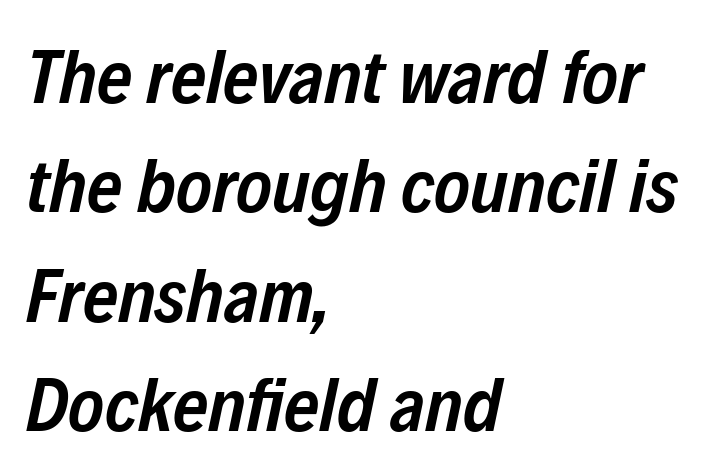
Left-aligned paragraph, ragged on the right. The glyphs are unaccompanied by any horizontal stroke below them. Spacing verdict: proportional, widths tailored to each character. On the weight axis this lands at semibold, roughly 600.
